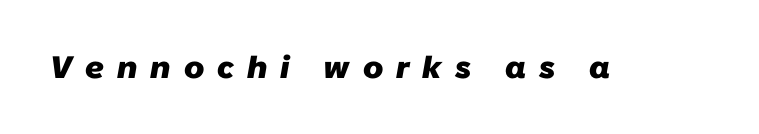
Quick note: underline off. The face used here is rendered with a markedly widened letterfit. Think of a printed novel: that variable character pitch is what you see here. Note: no serifs on the glyphs. Each glyph is drawn with heavy, bold strokes.
